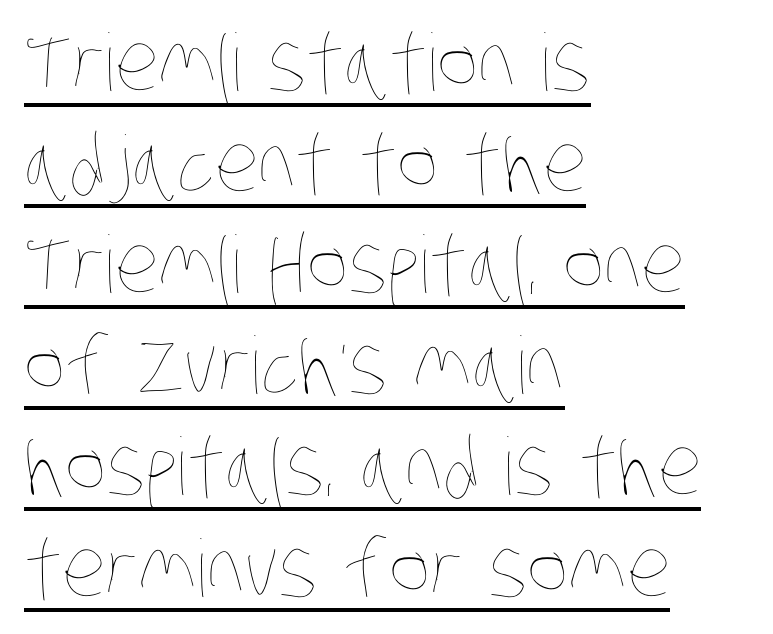
Q: Is the text bold? A: No.
Q: Is the text underlined? A: Yes.
Q: How is the paragraph aligned? A: Left-aligned.
Q: Is the spacing between letters normal or unusually wide? A: Normal.
Q: Is the spacing between lines tight, normal or loose? A: Normal.
Q: Width (condensed, normal, or wide)? A: Condensed.
Q: Stroke contrast? A: Low.
Q: x-height? A: Large.
Q: Monospaced? A: No.
